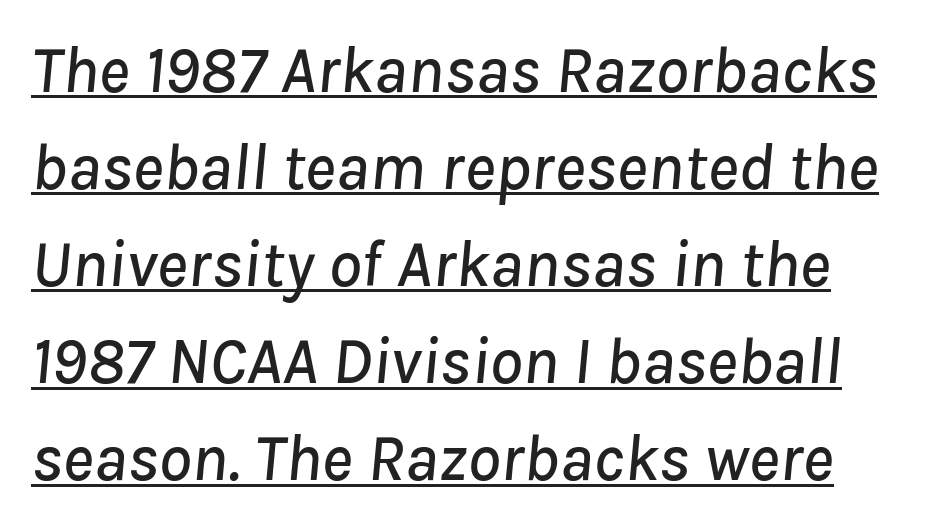
The image shows 66 px text type, italic (leaning right); set normal line spacing (1.47x), normal letter spacing, underlined; low stroke contrast and a medium x-height.
